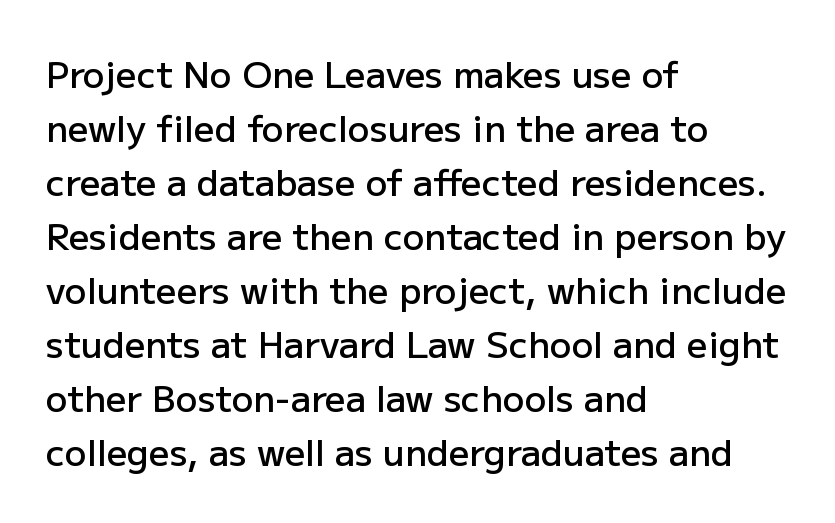
The image shows 36 px semibold sans-serif type, upright; set left-aligned, normal line spacing (1.5x), normal letter spacing, not underlined; low stroke contrast and a medium x-height.
